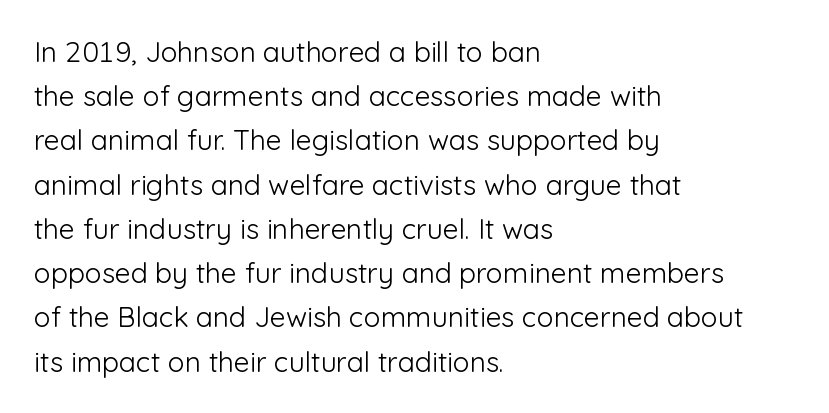
{"serif": "no", "italic": "no", "bold": "no", "weight": "light", "width": "normal", "stroke_contrast": "low", "x_height": "medium", "monospaced": "no", "underline": "no", "align": "left", "line_spacing": "normal", "line_spacing_ratio": 1.58, "letter_spacing": "normal", "letter_spacing_em": 0.0, "glyph_px": 28}
